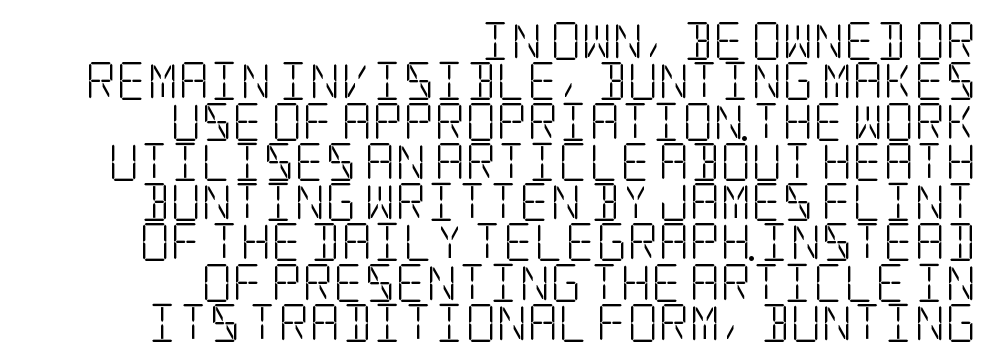
The image shows 38 px light, condensed serif type, upright; set right-aligned, tight line spacing (1.06x), normal letter spacing, not underlined; low stroke contrast and a large x-height.
